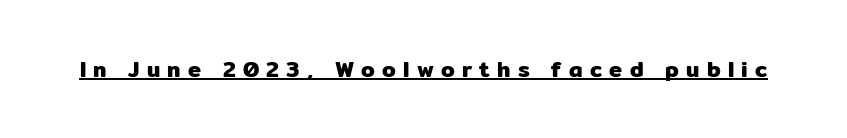
These characters rest on top of a visible drawn line. This sample uses an upright cut, with every glyph sitting square on the baseline. Short note: letters widely spaced.
